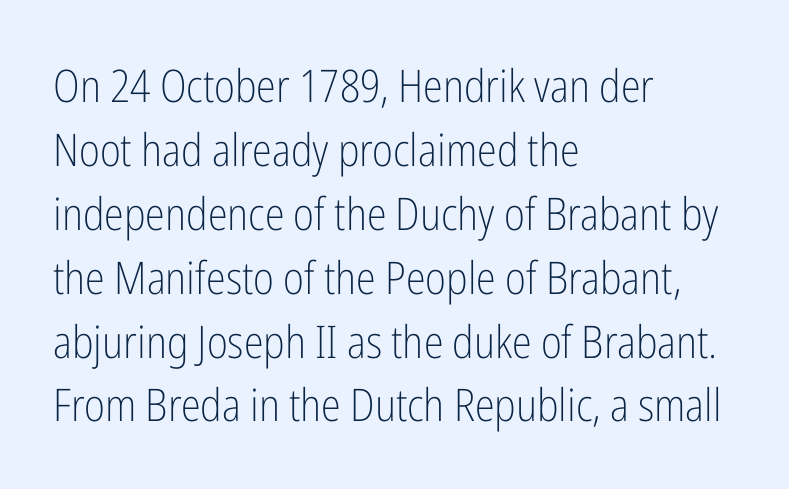
{"serif": "no", "italic": "no", "bold": "no", "weight": "light", "width": "condensed", "stroke_contrast": "low", "x_height": "medium", "monospaced": "no", "underline": "no", "align": "left", "line_spacing": "normal", "line_spacing_ratio": 1.42, "letter_spacing": "normal", "letter_spacing_em": 0.0, "glyph_px": 45}
